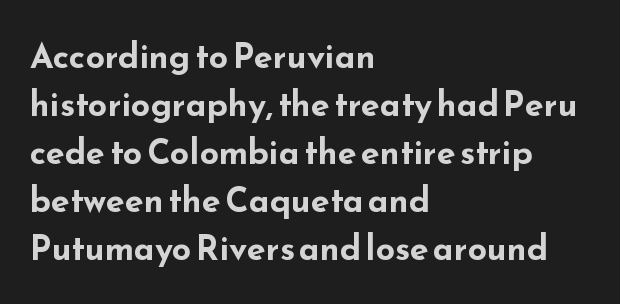
{"serif": "no", "italic": "no", "bold": "yes", "weight": "bold", "width": "wide", "stroke_contrast": "low", "x_height": "small", "monospaced": "no", "underline": "no", "align": "left", "line_spacing": "normal", "line_spacing_ratio": 1.41, "letter_spacing": "normal", "letter_spacing_em": 0.0, "glyph_px": 34}
